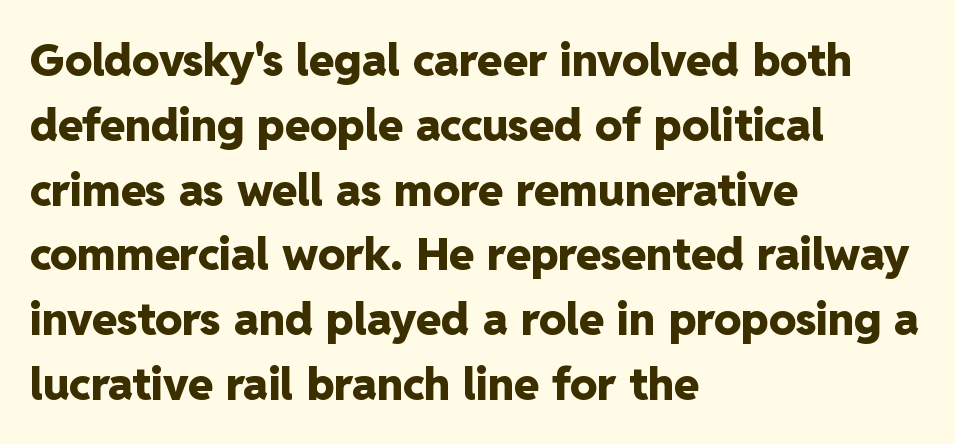
Q: Is the text bold? A: Yes.
Q: Is the text italic (slanted)? A: No, it is upright.
Q: Is the typeface a serif or a sans-serif typeface? A: Sans-serif.
Q: Is the text underlined? A: No.
Q: How is the paragraph aligned? A: Left-aligned.
Q: Is the spacing between letters normal or unusually wide? A: Normal.
Q: Is the spacing between lines tight, normal or loose? A: Normal.
Q: Width (condensed, normal, or wide)? A: Normal.
Q: Stroke contrast? A: Low.
Q: x-height? A: Medium.
Q: Monospaced? A: No.
